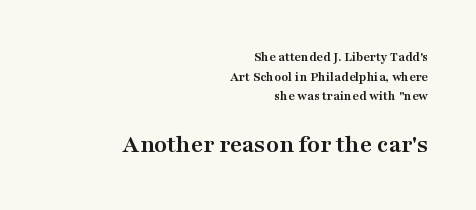
Q: Is the text bold? A: Yes.
Q: Is the text italic (slanted)? A: No, it is upright.
Q: Is the text underlined? A: No.
Q: How is the paragraph aligned? A: Right-aligned.
Q: Is the spacing between letters normal or unusually wide? A: Normal.
Q: Is the spacing between lines tight, normal or loose? A: Normal.
Q: Which block of text is set in a larger size, the first (top) or the second (bottom)? A: The second (bottom) one.
